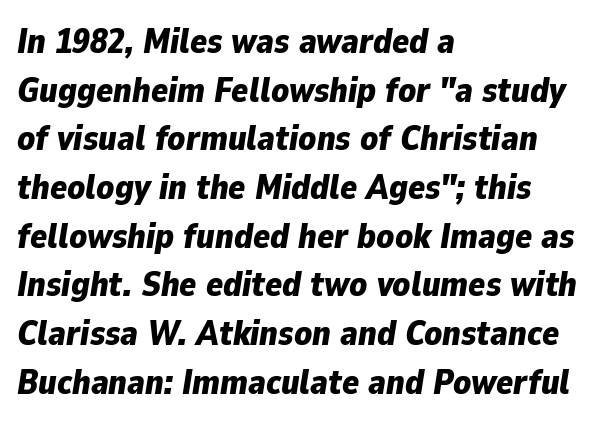
The image shows 35 px bold type, italic (leaning right); set left-aligned, normal line spacing (1.39x), normal letter spacing, not underlined; low stroke contrast and a medium x-height.
